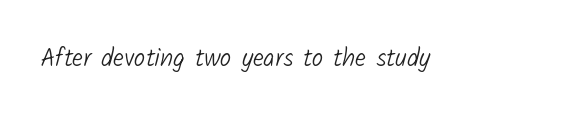
Ink coverage per letter is moderate at most. Check the space under the baseline: it is left empty. Nobody touched the tracking dial on this one.
